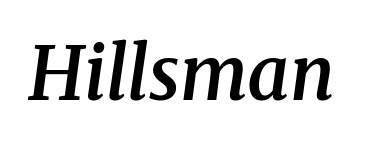
This is oblique type, the kind used for emphasis or titles. Character widths vary here, with narrow letters taking less room than wide ones. The baseline area is clear. Semibold letterforms, between regular and bold.
